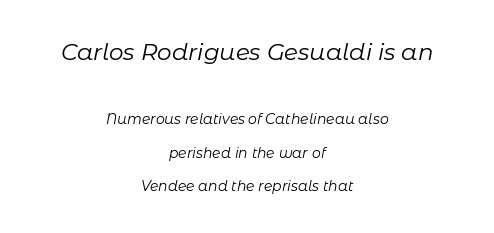
The image shows 23 px text type, italic (leaning right); set centered, loose line spacing (2.39x), normal letter spacing, not underlined; the first (top) block is 1.64x larger.
